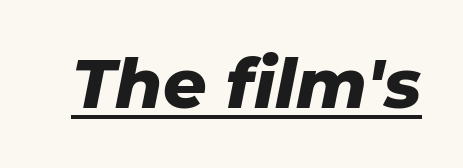
Q: Is the text bold? A: Yes.
Q: Is the text italic (slanted)? A: Yes, it leans right by about 11 degrees.
Q: Is the text underlined? A: Yes.
Q: Is the spacing between letters normal or unusually wide? A: Normal.
Q: Width (condensed, normal, or wide)? A: Normal.
Q: Stroke contrast? A: Low.
Q: x-height? A: Medium.
Q: Monospaced? A: No.
